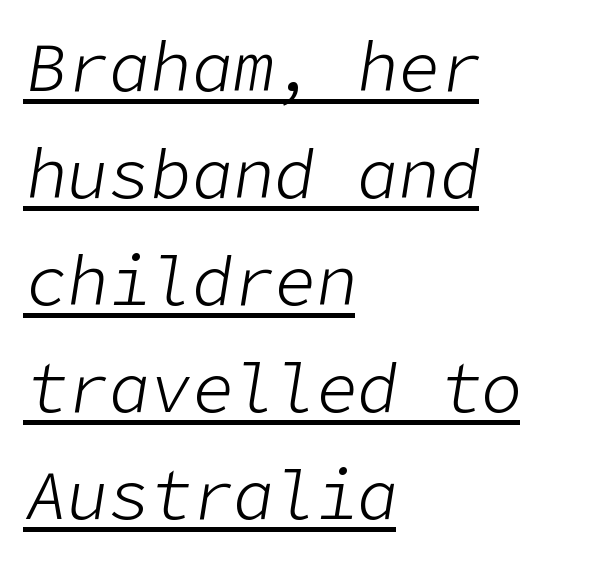
Q: Is the text bold? A: No.
Q: Is the text italic (slanted)? A: Yes, it leans right by about 9 degrees.
Q: Is the text underlined? A: Yes.
Q: How is the paragraph aligned? A: Left-aligned.
Q: Is the spacing between letters normal or unusually wide? A: Normal.
Q: Is the spacing between lines tight, normal or loose? A: Normal.
Q: Width (condensed, normal, or wide)? A: Normal.
Q: Stroke contrast? A: Low.
Q: x-height? A: Medium.
